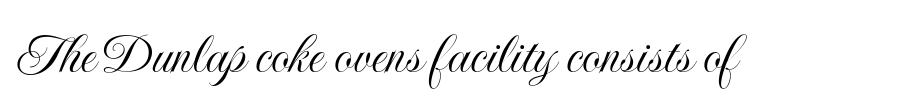
{"width": "condensed", "x_height": "small", "monospaced": "no", "underline": "no", "letter_spacing": "normal", "letter_spacing_em": 0.0, "glyph_px": 60}
